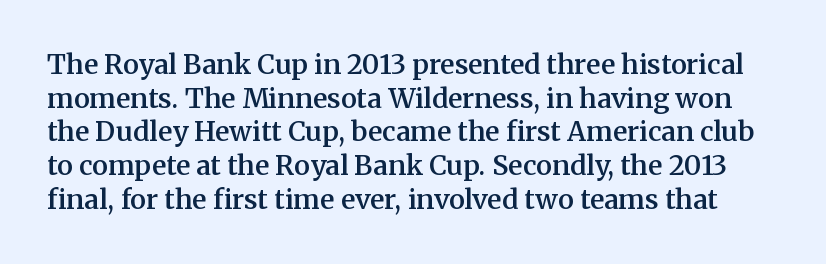
{"italic": "no", "bold": "semi", "underline": "no", "line_spacing": "normal", "line_spacing_ratio": 1.25, "letter_spacing": "normal", "letter_spacing_em": 0.0, "glyph_px": 27}
